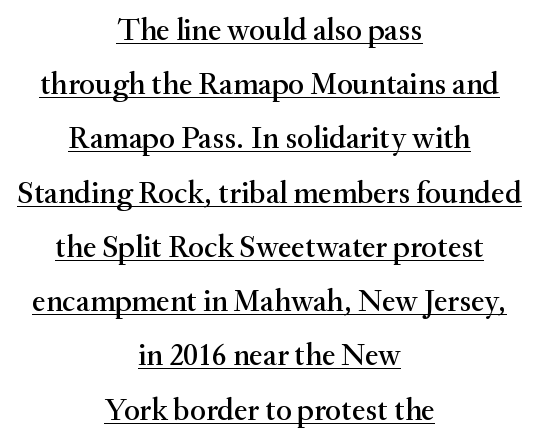
The image shows 31 px serif type, upright; set centered, line spacing 1.75x, normal letter spacing, underlined; medium stroke contrast and a small x-height.
